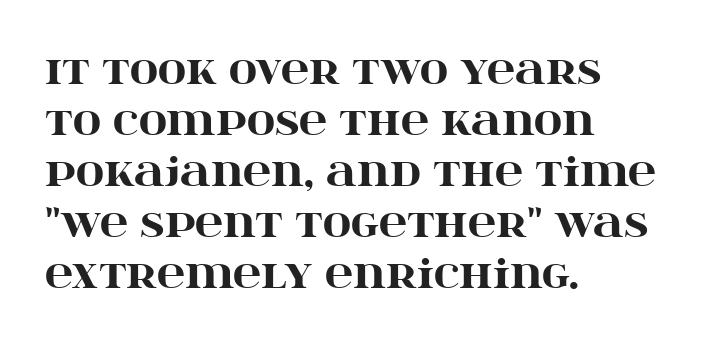
Look at the stroke-to-counter ratio: heavy, a bold. Does the copy run flush right? No — it runs flush left. There is no visible air inserted between adjacent glyphs. The line-height multiplier appears to be the usual default. This rendering features lettering with no underline. Proportional: the letters do not fall into vertical columns.
